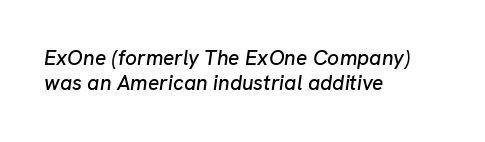
The image shows 21 px text type, italic (leaning right); set left-aligned, line spacing 1.2x, normal letter spacing, not underlined.
